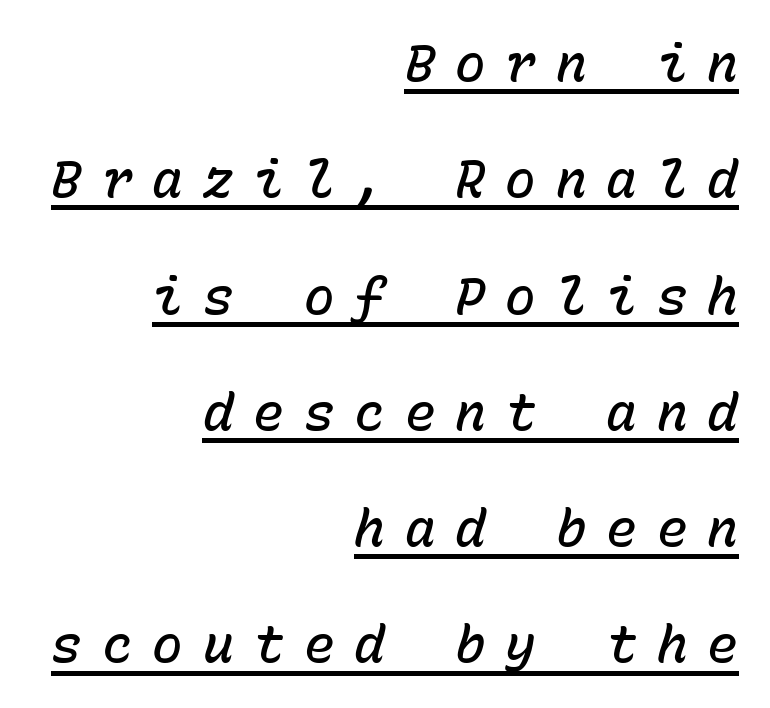
The image shows 51 px semibold type, italic (leaning right), monospaced; set right-aligned, loose line spacing (2.28x), unusually wide letter spacing (+0.39 em), underlined; low stroke contrast and a medium x-height.
